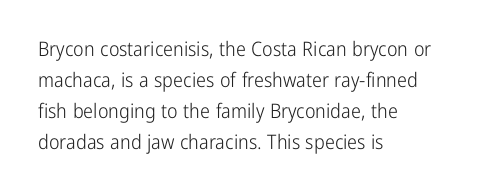
{"italic": "no", "bold": "no", "underline": "no", "align": "left", "line_spacing": "normal", "line_spacing_ratio": 1.55, "letter_spacing": "normal", "letter_spacing_em": 0.0, "glyph_px": 20}
